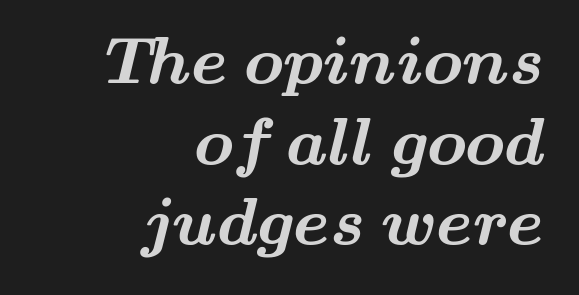
Q: Is the text bold? A: Yes.
Q: Is the typeface a serif or a sans-serif typeface? A: Serif.
Q: Is the text underlined? A: No.
Q: How is the paragraph aligned? A: Right-aligned.
Q: Is the spacing between letters normal or unusually wide? A: Normal.
Q: Width (condensed, normal, or wide)? A: Wide.
Q: Stroke contrast? A: Medium.
Q: x-height? A: Small.
Q: Monospaced? A: No.
